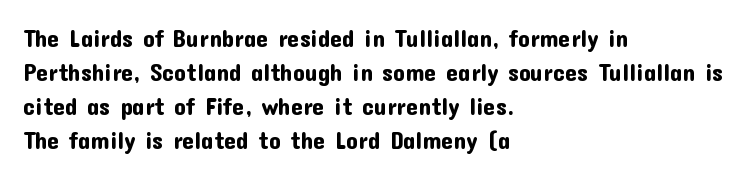
Each word holds together tightly as a unit, with standard inter-letter gaps. Horizontally, the lines are justified to the leading edge only. Check the space under the baseline: it is left empty. Leading matches the norm, producing a regular column.
